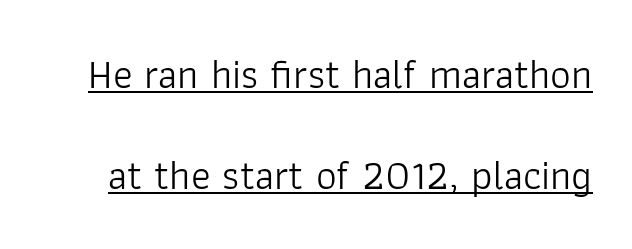
{"serif": "no", "italic": "no", "bold": "no", "weight": "light", "width": "normal", "stroke_contrast": "low", "x_height": "medium", "monospaced": "no", "underline": "yes", "line_spacing": "loose", "line_spacing_ratio": 2.47, "letter_spacing": "normal", "letter_spacing_em": 0.0, "glyph_px": 41}
